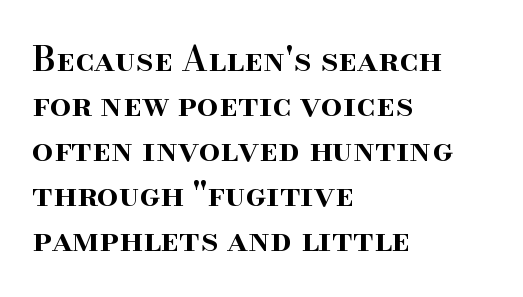
Q: Is the text bold? A: Semi-bold.
Q: Is the text italic (slanted)? A: No, it is upright.
Q: Is the typeface a serif or a sans-serif typeface? A: Serif.
Q: Is the text underlined? A: No.
Q: How is the paragraph aligned? A: Left-aligned.
Q: Is the spacing between letters normal or unusually wide? A: Normal.
Q: Is the spacing between lines tight, normal or loose? A: Normal.
Q: Width (condensed, normal, or wide)? A: Normal.
Q: Stroke contrast? A: High.
Q: x-height? A: Small.
Q: Monospaced? A: No.
